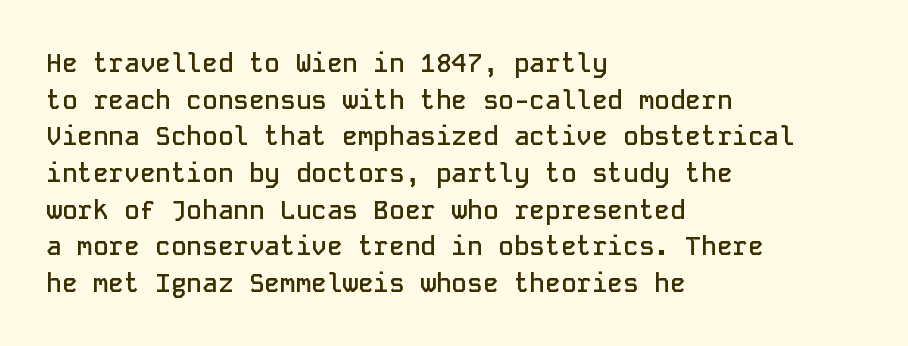
Q: Is the text bold? A: Semi-bold.
Q: Is the text italic (slanted)? A: No, it is upright.
Q: Is the text underlined? A: No.
Q: How is the paragraph aligned? A: Left-aligned.
Q: Is the spacing between letters normal or unusually wide? A: Normal.
Q: Is the spacing between lines tight, normal or loose? A: Normal.
